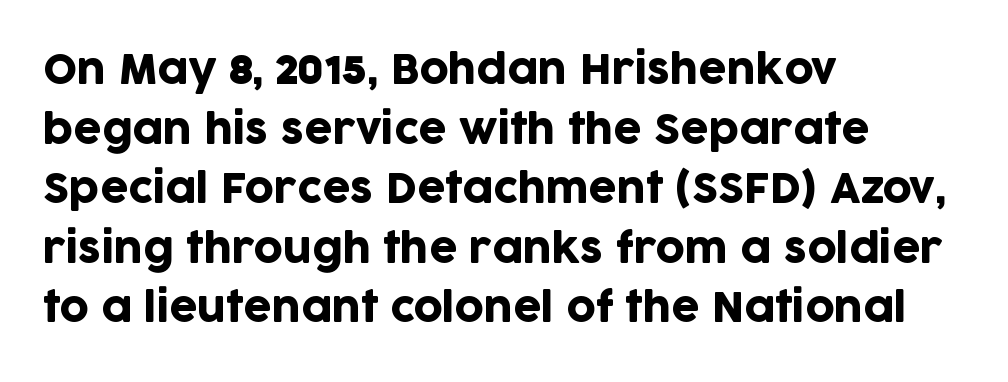
The image shows 40 px sans-serif type, upright; set left-aligned, normal line spacing (1.49x), normal letter spacing, not underlined; low stroke contrast and a large x-height.
